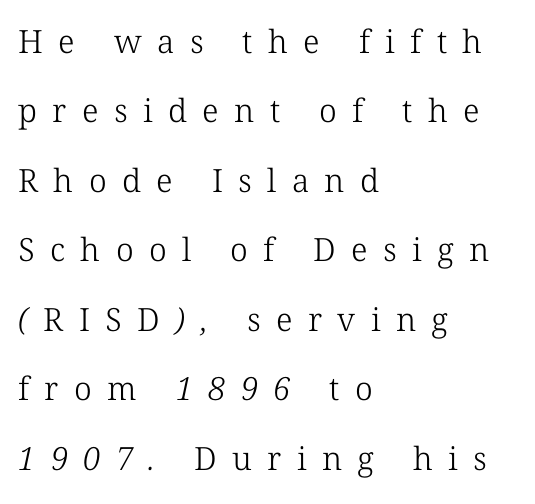
{"serif": "yes", "bold": "no", "weight": "light", "width": "normal", "stroke_contrast": "low", "x_height": "medium", "monospaced": "no", "underline": "no", "align": "left", "line_spacing": "loose", "line_spacing_ratio": 2.17, "letter_spacing": "wide", "letter_spacing_em": 0.48, "glyph_px": 32}
